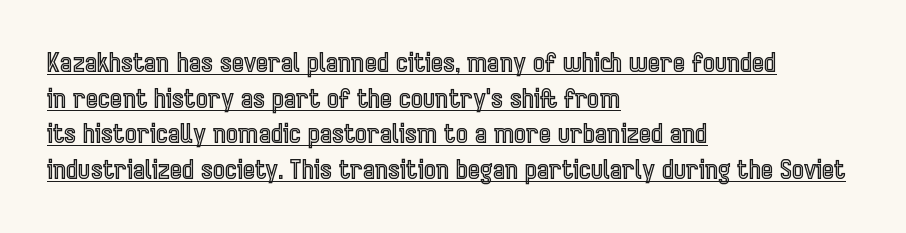
The image shows 26 px text type, upright; set left-aligned, normal line spacing (1.37x), normal letter spacing, underlined.
